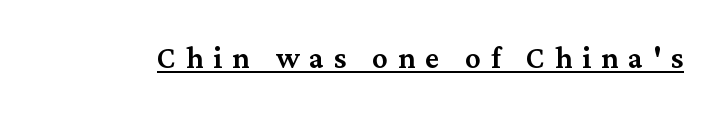
In designer terms, the underline attribute is active on this setting. The tracking jumps out immediately: characters are airy and widely separated. These lines are rendered in a variable-pitch font. Each glyph is drawn with semibold strokes, heavier than normal yet not fully bold.
